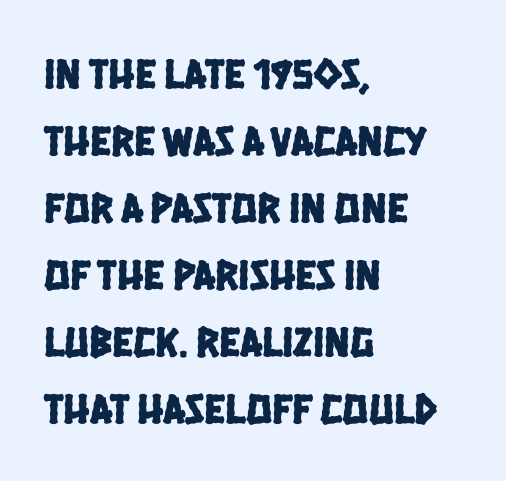
You can tell from the bare stems that sans-serif type was used. The vertical gap from one line to the next is medium. Think of a printed novel: that variable character pitch is what you see here. The passage is arranged the way most books set body copy — flush left. Honestly, there is no underline to notice here at all.
